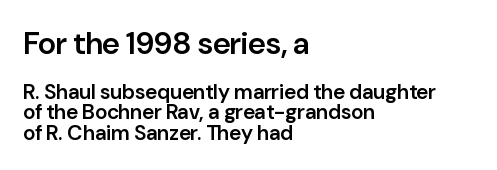
Q: Is the text bold? A: Semi-bold.
Q: Is the text italic (slanted)? A: No, it is upright.
Q: Is the typeface a serif or a sans-serif typeface? A: Sans-serif.
Q: Is the text underlined? A: No.
Q: How is the paragraph aligned? A: Left-aligned.
Q: Is the spacing between letters normal or unusually wide? A: Normal.
Q: Is the spacing between lines tight, normal or loose? A: Tight.
Q: Which block of text is set in a larger size, the first (top) or the second (bottom)? A: The first (top) one.
Q: Width (condensed, normal, or wide)? A: Normal.
Q: Stroke contrast? A: Low.
Q: x-height? A: Medium.
Q: Monospaced? A: No.
